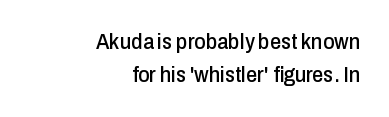
The image shows 22 px text type, upright; set right-aligned, normal line spacing (1.52x), normal letter spacing, not underlined.
